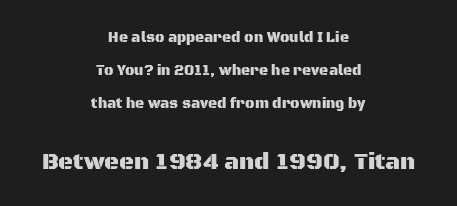
{"italic": "no", "underline": "no", "align": "center", "line_spacing": "loose", "line_spacing_ratio": 2.37, "letter_spacing": "normal", "letter_spacing_em": 0.0, "larger_block": "second", "size_ratio": 1.64, "glyph_px": 23}
